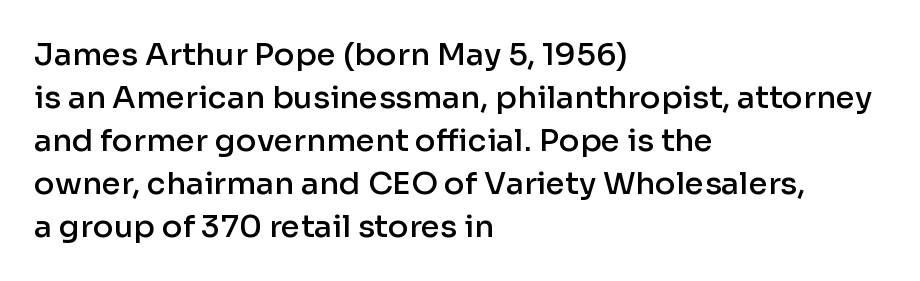
The image shows 31 px semibold sans-serif type, upright; set left-aligned, normal line spacing (1.39x), normal letter spacing, not underlined; low stroke contrast and a medium x-height.
